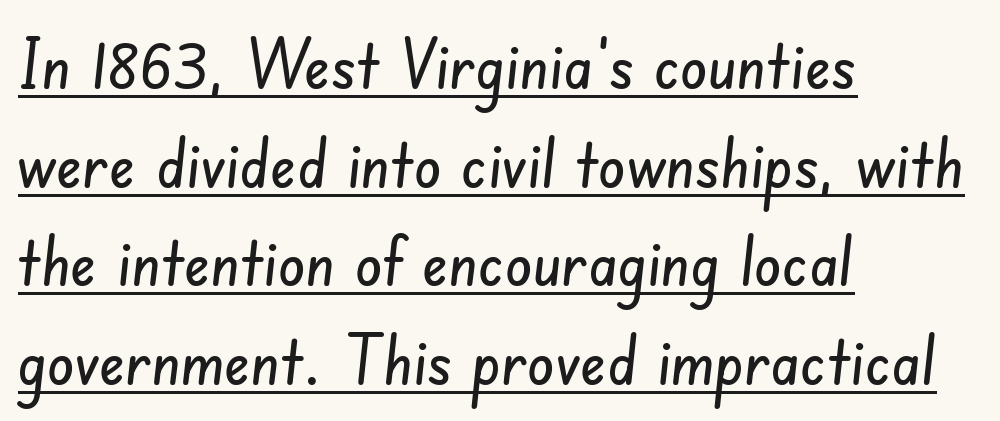
Q: Is the typeface a serif or a sans-serif typeface? A: Sans-serif.
Q: Is the text underlined? A: Yes.
Q: How is the paragraph aligned? A: Left-aligned.
Q: Is the spacing between letters normal or unusually wide? A: Normal.
Q: Is the spacing between lines tight, normal or loose? A: Normal.
Q: Width (condensed, normal, or wide)? A: Condensed.
Q: Stroke contrast? A: Low.
Q: x-height? A: Small.
Q: Monospaced? A: No.
